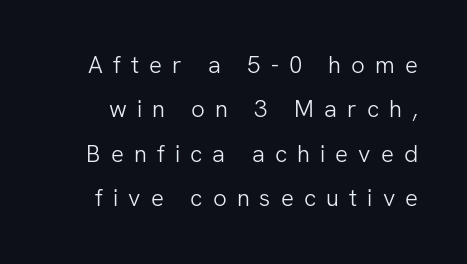
{"italic": "no", "bold": "no", "underline": "no", "line_spacing_ratio": 1.85, "letter_spacing": "wide", "letter_spacing_em": 0.42, "glyph_px": 24}
